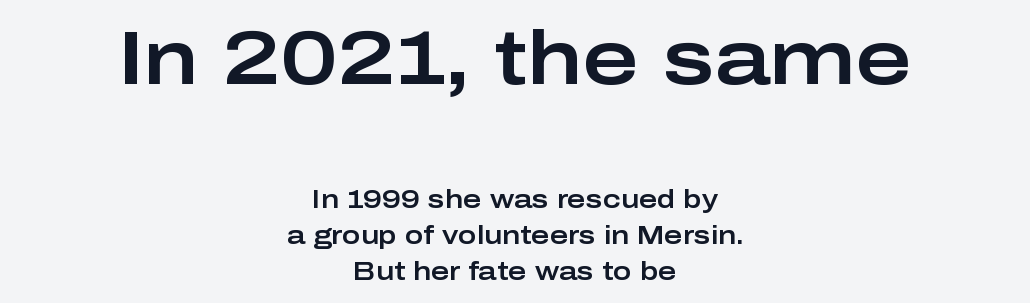
Q: Is the text italic (slanted)? A: No, it is upright.
Q: Is the typeface a serif or a sans-serif typeface? A: Sans-serif.
Q: Is the text underlined? A: No.
Q: How is the paragraph aligned? A: Centered.
Q: Is the spacing between letters normal or unusually wide? A: Normal.
Q: Is the spacing between lines tight, normal or loose? A: Normal.
Q: Which block of text is set in a larger size, the first (top) or the second (bottom)? A: The first (top) one.
Q: Width (condensed, normal, or wide)? A: Wide.
Q: Stroke contrast? A: Low.
Q: x-height? A: Medium.
Q: Monospaced? A: No.
